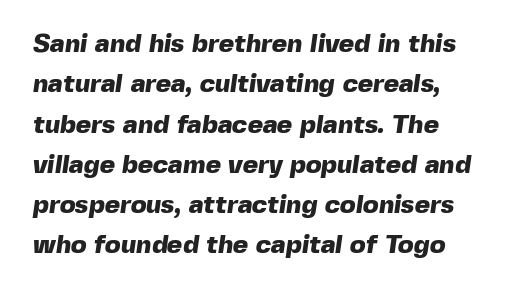
The image shows 26 px bold type; set left-aligned, normal line spacing (1.55x), normal letter spacing, not underlined.
